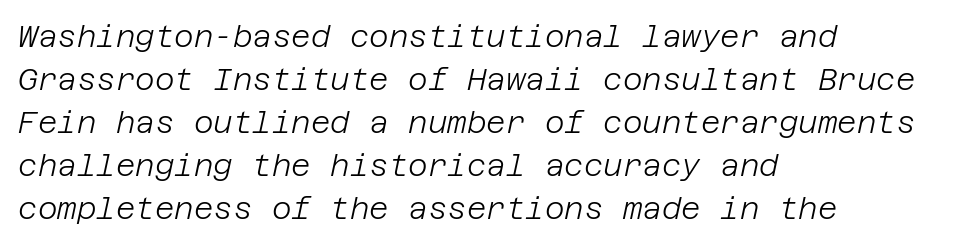
The image shows 30 px light type, italic (leaning right); set left-aligned, normal line spacing (1.43x), normal letter spacing, not underlined; low stroke contrast and a large x-height.
